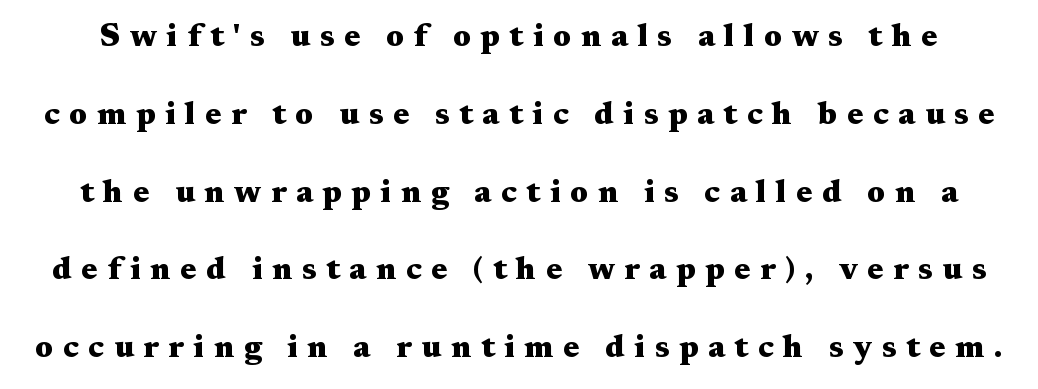
Beneath every word, the page is bare. These lines were composed using upright roman letters. Honestly, the letter spacing is so wide it's the main thing you notice. The characters look thick and weighty, a clear bold.
